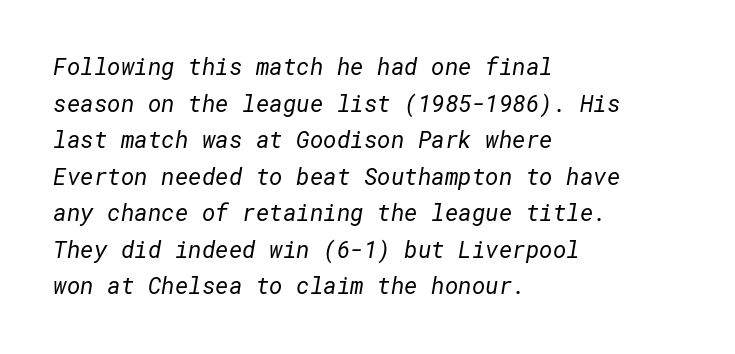
{"bold": "no", "underline": "no", "align": "left", "line_spacing": "normal", "line_spacing_ratio": 1.59, "letter_spacing": "normal", "letter_spacing_em": 0.0, "glyph_px": 23}
